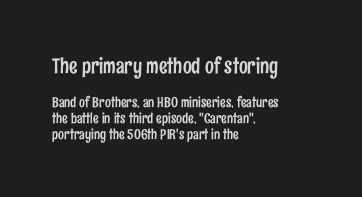
{"italic": "no", "underline": "no", "align": "left", "line_spacing": "tight", "line_spacing_ratio": 1.15, "letter_spacing": "normal", "letter_spacing_em": 0.0, "larger_block": "first", "size_ratio": 1.5, "glyph_px": 21}
